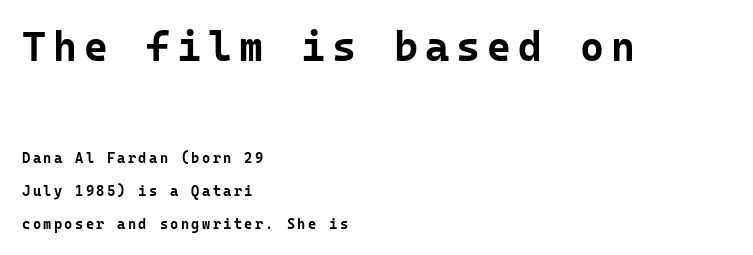
Q: Is the text bold? A: Yes.
Q: Is the text italic (slanted)? A: No, it is upright.
Q: Is the typeface a serif or a sans-serif typeface? A: Sans-serif.
Q: Is the text underlined? A: No.
Q: How is the paragraph aligned? A: Left-aligned.
Q: Is the spacing between lines tight, normal or loose? A: Loose.
Q: Which block of text is set in a larger size, the first (top) or the second (bottom)? A: The first (top) one.
Q: Width (condensed, normal, or wide)? A: Normal.
Q: Stroke contrast? A: Low.
Q: x-height? A: Medium.
Q: Monospaced? A: Yes.
